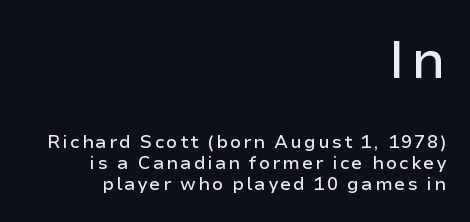
{"serif": "no", "italic": "no", "width": "normal", "stroke_contrast": "low", "x_height": "medium", "monospaced": "no", "underline": "no", "align": "right", "line_spacing_ratio": 1.18, "larger_block": "first", "size_ratio": 2.94, "glyph_px": 53}
